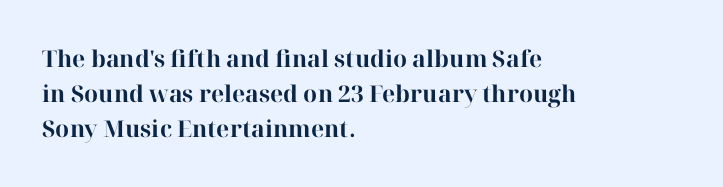
{"italic": "no", "bold": "yes", "underline": "no", "align": "left", "line_spacing": "normal", "line_spacing_ratio": 1.53, "letter_spacing": "normal", "letter_spacing_em": 0.0, "glyph_px": 23}
